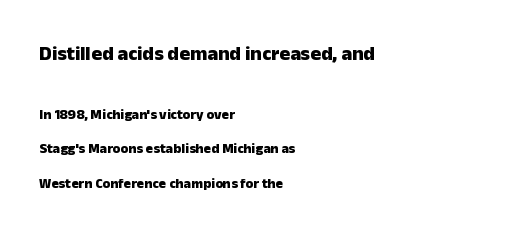
This layout puts the oversized block above and the modest block below. Alignment: flush left. Thick stems and heavy bowls — unmistakably bold. Characters follow at the spacing the type designer built in. Style check: upright. This rendering features lettering with no underline.
